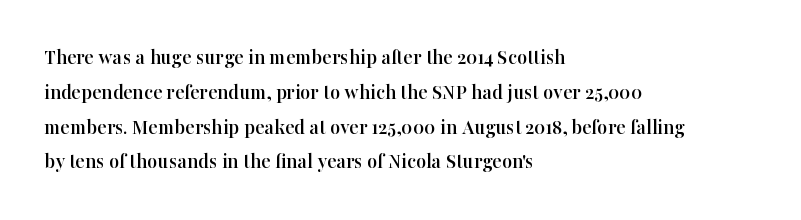
{"italic": "no", "underline": "no", "align": "left", "line_spacing": "normal", "line_spacing_ratio": 1.58, "letter_spacing": "normal", "letter_spacing_em": 0.0, "glyph_px": 22}
